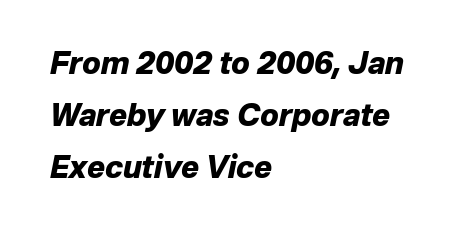
{"italic": "yes", "lean": "right", "slant_degrees": 12, "bold": "yes", "weight": "heavy", "width": "normal", "stroke_contrast": "low", "x_height": "medium", "monospaced": "no", "underline": "no", "align": "left", "line_spacing_ratio": 1.74, "letter_spacing": "normal", "letter_spacing_em": 0.0, "glyph_px": 30}
